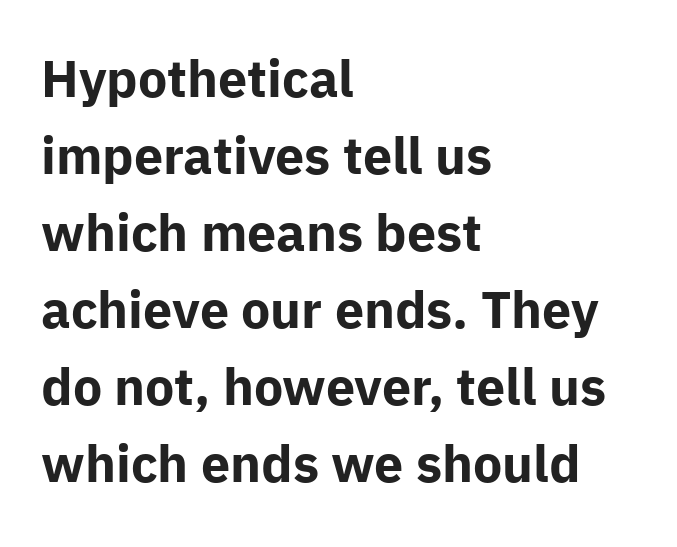
{"serif": "no", "italic": "no", "bold": "yes", "weight": "bold", "width": "normal", "stroke_contrast": "low", "x_height": "medium", "monospaced": "no", "underline": "no", "align": "left", "line_spacing": "normal", "line_spacing_ratio": 1.48, "letter_spacing": "normal", "letter_spacing_em": 0.0, "glyph_px": 52}
